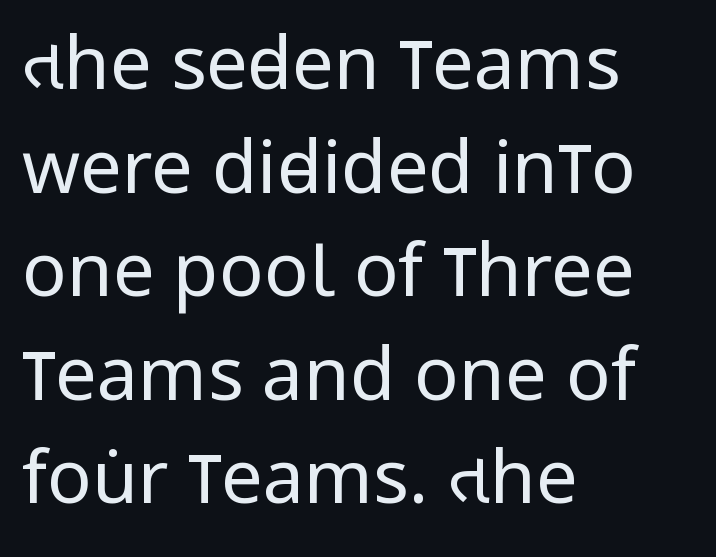
Stems here are at most as thick as an everyday book face. This sample has the flowing, uneven cadence of proportional lettering. Successive baselines arrive at the customary interval. Does extra space separate the letters? No, they use regular spacing. This is roman type, the default non-slanted kind. A classic flush-left, rag-right setting is used for this passage.
